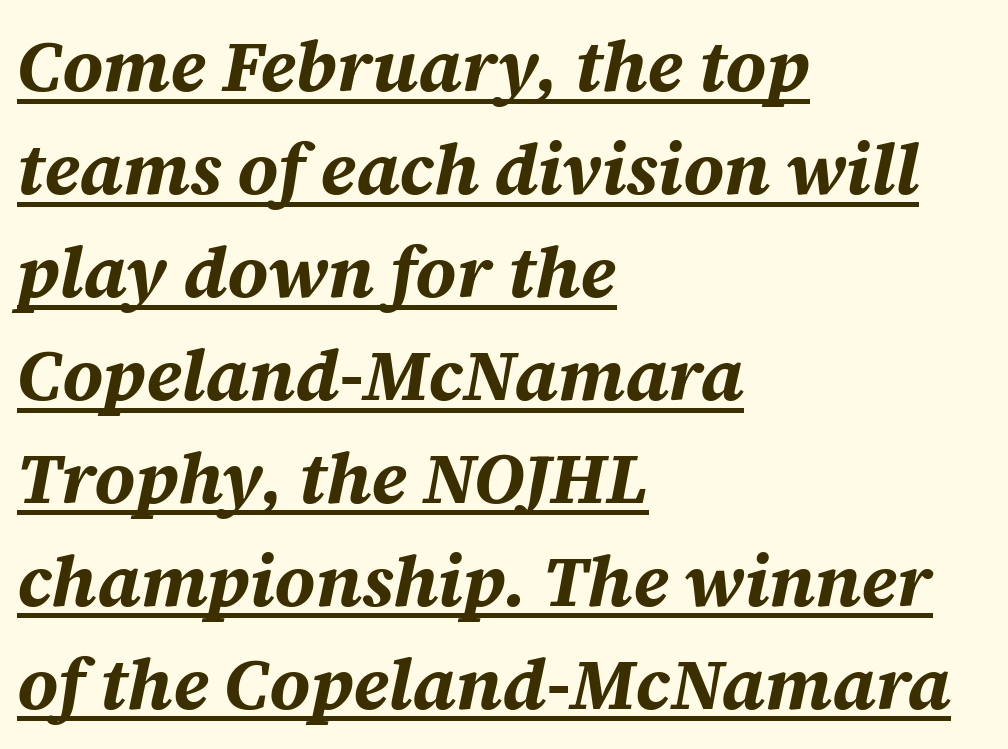
{"italic": "yes", "lean": "right", "slant_degrees": 12, "bold": "yes", "weight": "bold", "width": "normal", "stroke_contrast": "medium", "x_height": "large", "monospaced": "no", "underline": "yes", "align": "left", "line_spacing": "normal", "line_spacing_ratio": 1.43, "letter_spacing": "normal", "letter_spacing_em": 0.0, "glyph_px": 72}
